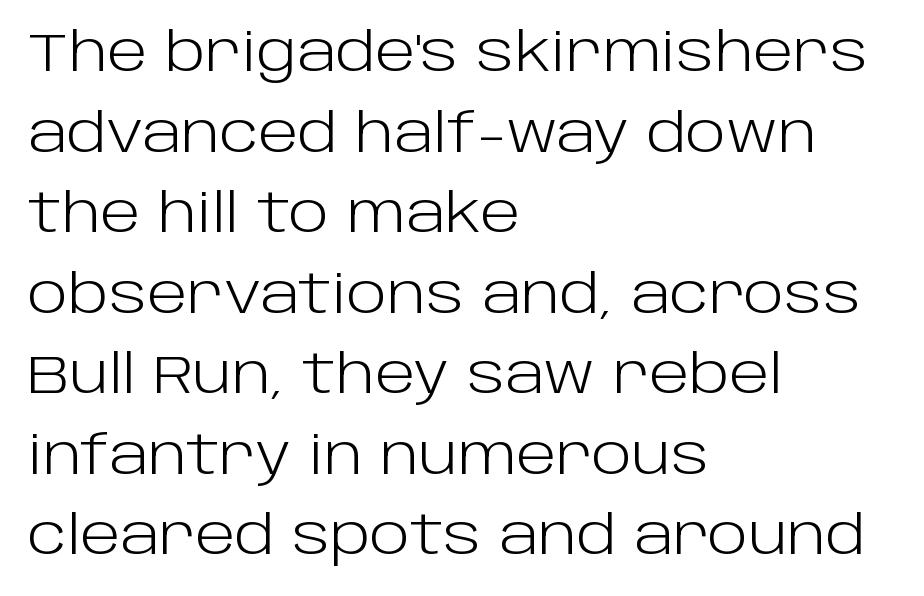
Q: Is the text bold? A: No.
Q: Is the text italic (slanted)? A: No, it is upright.
Q: Is the typeface a serif or a sans-serif typeface? A: Sans-serif.
Q: Is the text underlined? A: No.
Q: How is the paragraph aligned? A: Left-aligned.
Q: Is the spacing between letters normal or unusually wide? A: Normal.
Q: Is the spacing between lines tight, normal or loose? A: Normal.
Q: Width (condensed, normal, or wide)? A: Normal.
Q: Stroke contrast? A: Low.
Q: x-height? A: Large.
Q: Monospaced? A: No.
